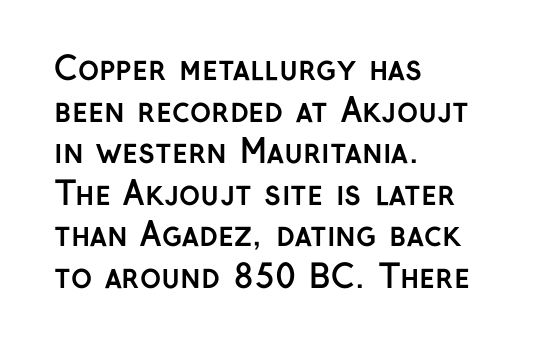
The image shows 32 px semibold sans-serif type, upright; set left-aligned, normal line spacing (1.3x), normal letter spacing, not underlined; low stroke contrast and a medium x-height.
